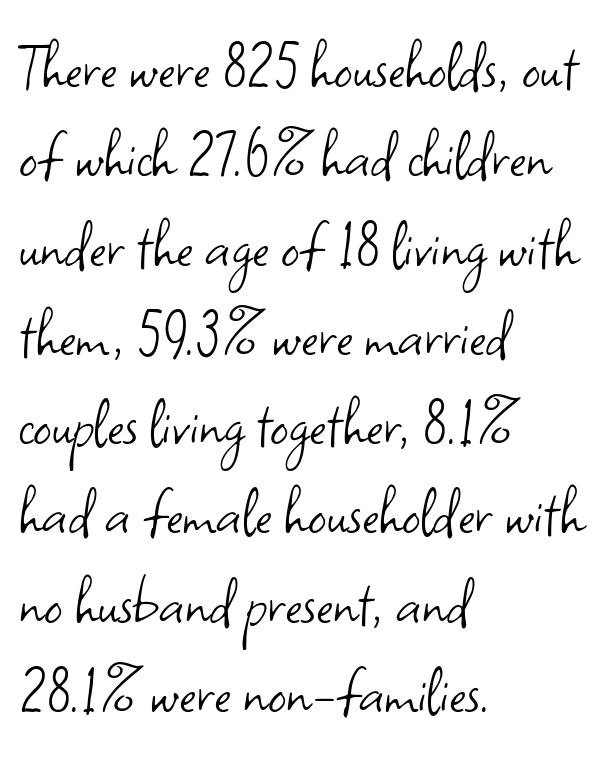
Q: Is the text bold? A: No.
Q: Is the text italic (slanted)? A: Yes.
Q: Is the typeface a serif or a sans-serif typeface? A: Sans-serif.
Q: Is the text underlined? A: No.
Q: How is the paragraph aligned? A: Left-aligned.
Q: Is the spacing between letters normal or unusually wide? A: Normal.
Q: Width (condensed, normal, or wide)? A: Normal.
Q: Stroke contrast? A: Low.
Q: x-height? A: Small.
Q: Monospaced? A: No.
